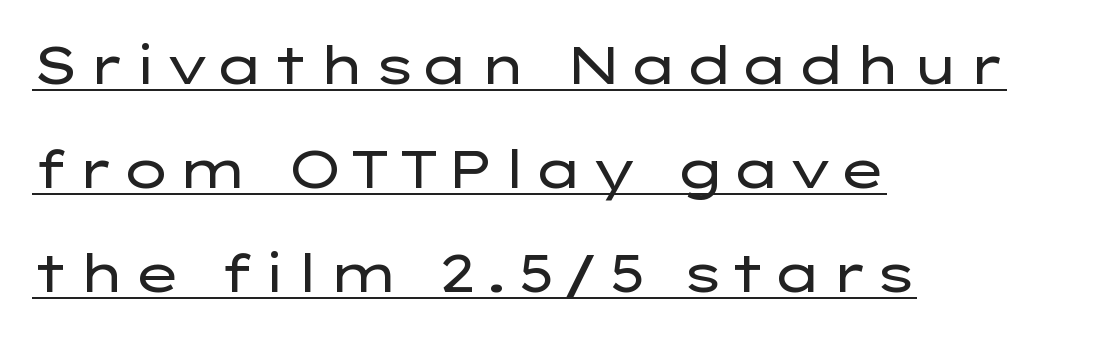
{"serif": "no", "italic": "no", "bold": "no", "weight": "regular", "width": "wide", "stroke_contrast": "low", "x_height": "medium", "monospaced": "no", "underline": "yes", "align": "left", "line_spacing": "loose", "line_spacing_ratio": 2.0, "glyph_px": 52}
